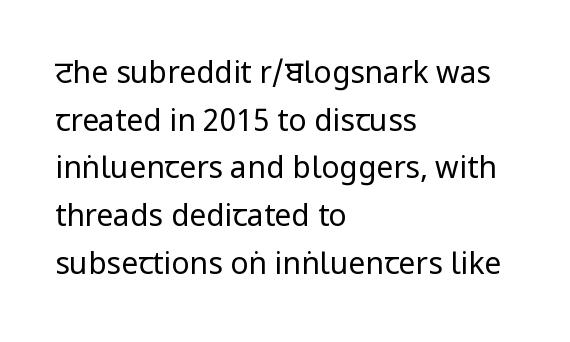
{"serif": "no", "italic": "no", "bold": "no", "weight": "regular", "width": "condensed", "stroke_contrast": "low", "x_height": "large", "monospaced": "no", "underline": "no", "align": "left", "line_spacing": "normal", "line_spacing_ratio": 1.59, "letter_spacing": "normal", "letter_spacing_em": 0.0, "glyph_px": 30}
